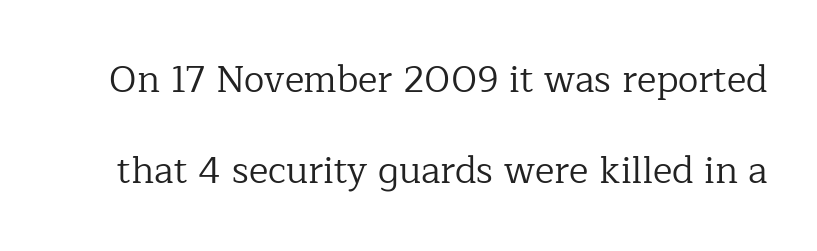
The image shows 37 px regular-weight serif type, upright; set loose line spacing (2.45x), normal letter spacing, not underlined; low stroke contrast and a medium x-height.
